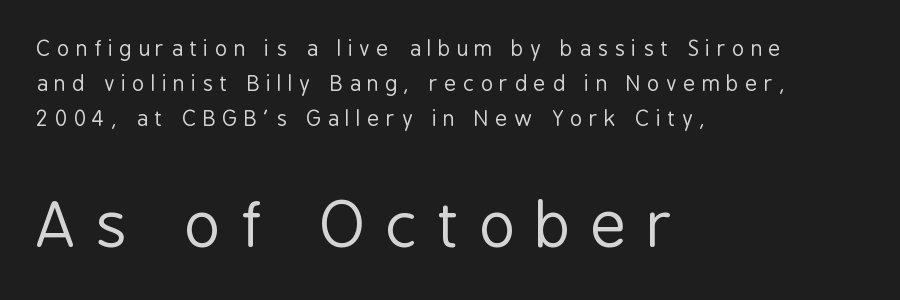
This rendering employs a face without finishing strokes, i.e., a sans-serif. Notice how the stems are strictly vertical — no italics here. Between these two stacked blocks, the lower one wins on size. This sample has the flowing, uneven cadence of proportional lettering. Vertical spacing — default.
